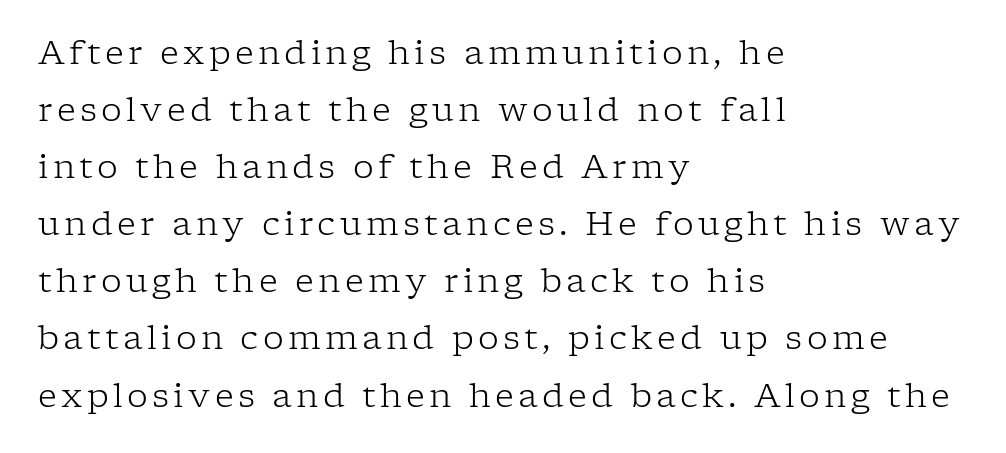
{"serif": "yes", "italic": "no", "bold": "no", "weight": "light", "width": "normal", "stroke_contrast": "low", "x_height": "medium", "monospaced": "no", "underline": "no", "align": "left", "line_spacing_ratio": 1.73, "glyph_px": 33}
